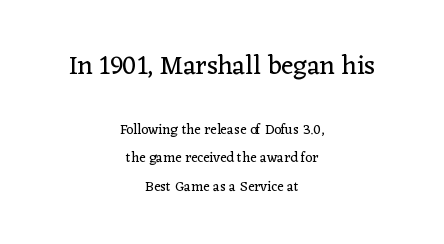
{"italic": "no", "bold": "no", "underline": "no", "align": "center", "line_spacing": "loose", "line_spacing_ratio": 2.04, "letter_spacing": "normal", "letter_spacing_em": 0.0, "larger_block": "first", "size_ratio": 1.86, "glyph_px": 26}
